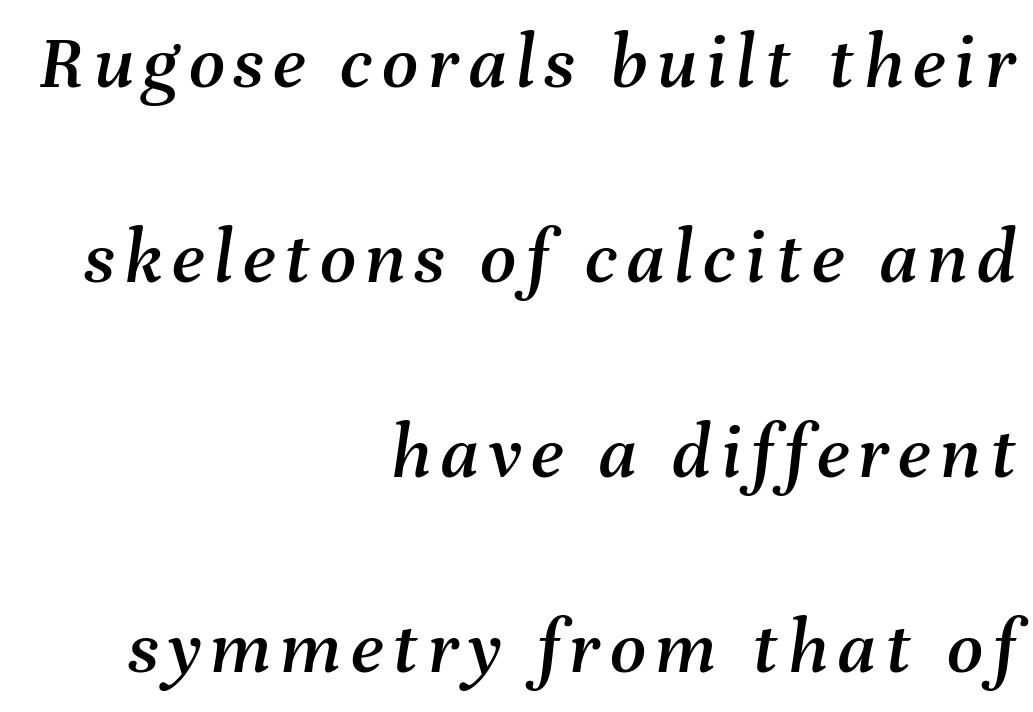
{"italic": "yes", "lean": "right", "slant_degrees": 8, "width": "normal", "stroke_contrast": "medium", "x_height": "medium", "monospaced": "no", "underline": "no", "align": "right", "line_spacing": "loose", "line_spacing_ratio": 2.47, "glyph_px": 79}
